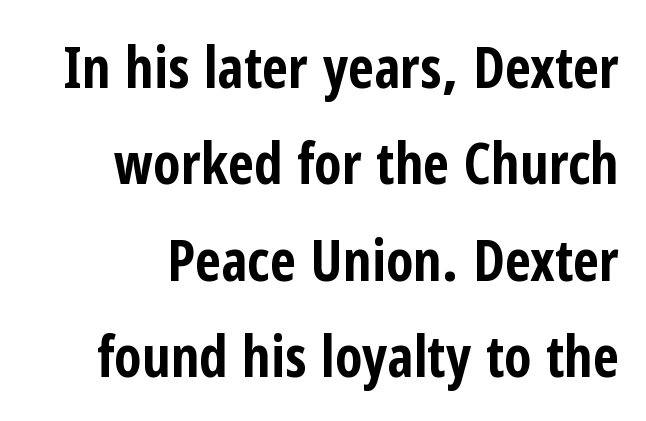
{"serif": "no", "italic": "no", "bold": "yes", "weight": "bold", "width": "condensed", "stroke_contrast": "low", "x_height": "medium", "monospaced": "no", "underline": "no", "line_spacing": "normal", "line_spacing_ratio": 1.69, "letter_spacing": "normal", "letter_spacing_em": 0.0, "glyph_px": 57}
